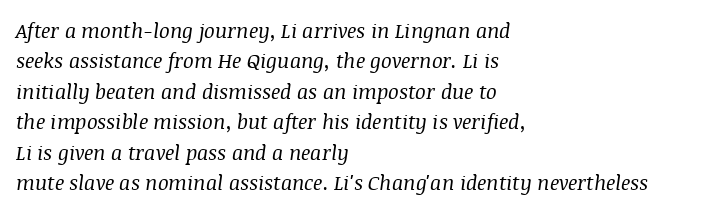
Q: Is the text bold? A: No.
Q: Is the text italic (slanted)? A: Yes, it leans right by about 8 degrees.
Q: Is the text underlined? A: No.
Q: How is the paragraph aligned? A: Left-aligned.
Q: Is the spacing between letters normal or unusually wide? A: Normal.
Q: Is the spacing between lines tight, normal or loose? A: Normal.
